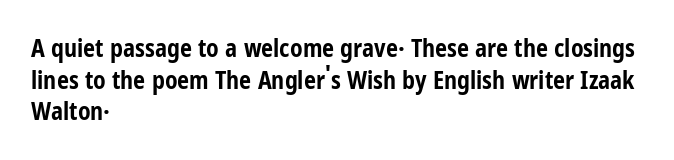
The image shows 24 px bold type, upright; set left-aligned, normal line spacing (1.32x), normal letter spacing, not underlined.
